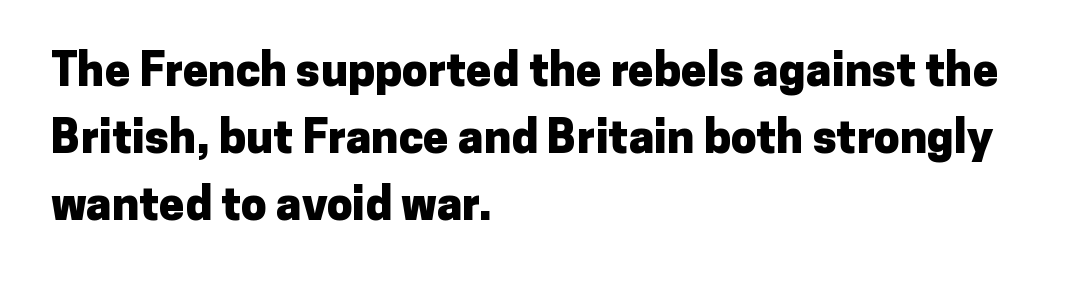
Q: Is the text bold? A: Yes.
Q: Is the text italic (slanted)? A: No, it is upright.
Q: Is the typeface a serif or a sans-serif typeface? A: Sans-serif.
Q: Is the text underlined? A: No.
Q: How is the paragraph aligned? A: Left-aligned.
Q: Is the spacing between letters normal or unusually wide? A: Normal.
Q: Is the spacing between lines tight, normal or loose? A: Normal.
Q: Width (condensed, normal, or wide)? A: Normal.
Q: Stroke contrast? A: Low.
Q: x-height? A: Medium.
Q: Monospaced? A: No.
